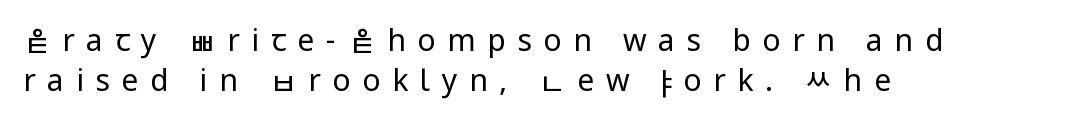
The image shows 30 px regular-weight, condensed sans-serif type, upright; set left-aligned, normal line spacing (1.33x), unusually wide letter spacing (+0.39 em), not underlined; low stroke contrast and a large x-height.
